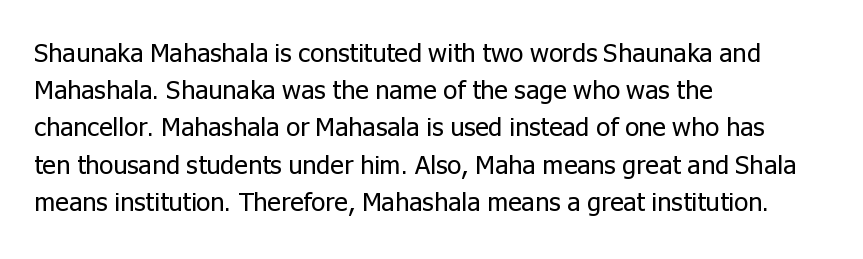
{"italic": "no", "bold": "no", "underline": "no", "align": "left", "line_spacing": "normal", "line_spacing_ratio": 1.43, "letter_spacing": "normal", "letter_spacing_em": 0.0, "glyph_px": 26}
